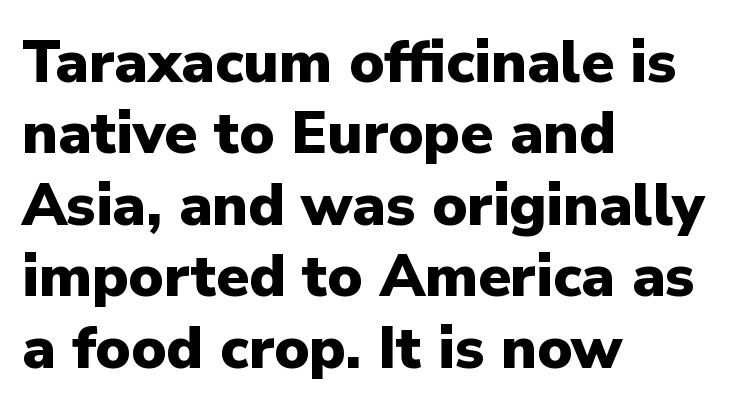
Q: Is the text bold? A: Yes.
Q: Is the text italic (slanted)? A: No, it is upright.
Q: Is the typeface a serif or a sans-serif typeface? A: Sans-serif.
Q: Is the text underlined? A: No.
Q: How is the paragraph aligned? A: Left-aligned.
Q: Is the spacing between letters normal or unusually wide? A: Normal.
Q: Width (condensed, normal, or wide)? A: Normal.
Q: Stroke contrast? A: Low.
Q: x-height? A: Medium.
Q: Monospaced? A: No.
